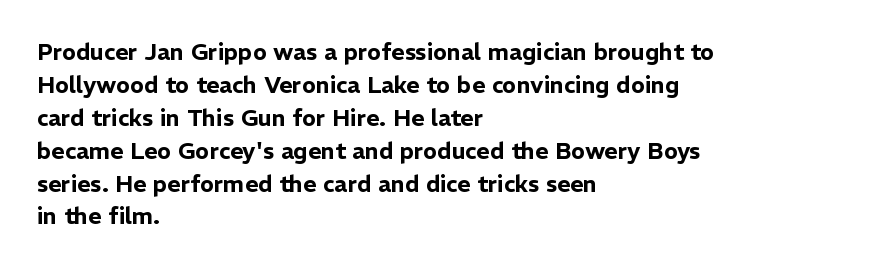
{"italic": "no", "underline": "no", "align": "left", "line_spacing": "normal", "line_spacing_ratio": 1.43, "letter_spacing": "normal", "letter_spacing_em": 0.0, "glyph_px": 23}
